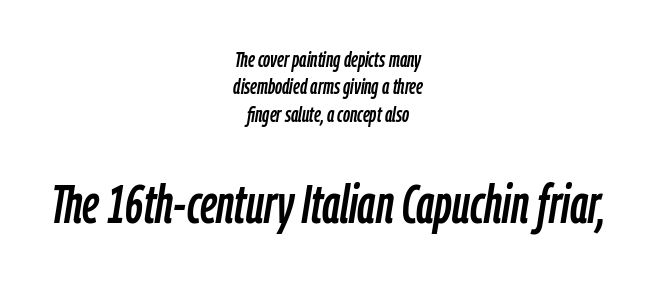
You can tell it's italic because the verticals aren't actually vertical. You could not count columns in this text — the font is proportionally spaced. Layout note: lines centered. Descenders are the only things crossing below the line.
